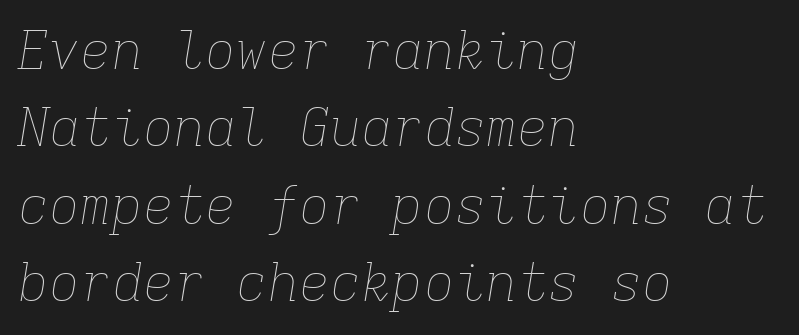
Q: Is the text bold? A: No.
Q: Is the text italic (slanted)? A: Yes, it leans right by about 9 degrees.
Q: Is the text underlined? A: No.
Q: How is the paragraph aligned? A: Left-aligned.
Q: Is the spacing between letters normal or unusually wide? A: Normal.
Q: Is the spacing between lines tight, normal or loose? A: Normal.
Q: Width (condensed, normal, or wide)? A: Normal.
Q: Stroke contrast? A: Low.
Q: x-height? A: Medium.
Q: Monospaced? A: Yes.
